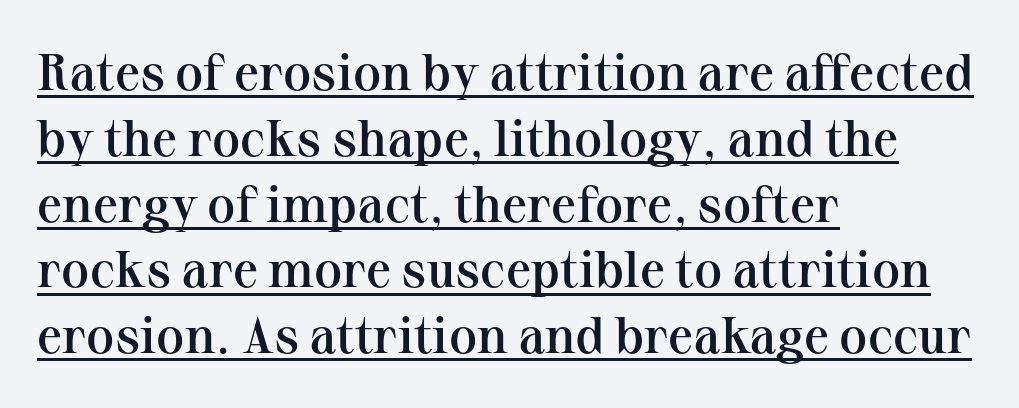
Q: Is the text bold? A: Semi-bold.
Q: Is the text italic (slanted)? A: No, it is upright.
Q: Is the typeface a serif or a sans-serif typeface? A: Serif.
Q: Is the text underlined? A: Yes.
Q: How is the paragraph aligned? A: Left-aligned.
Q: Is the spacing between letters normal or unusually wide? A: Normal.
Q: Is the spacing between lines tight, normal or loose? A: Normal.
Q: Width (condensed, normal, or wide)? A: Normal.
Q: Stroke contrast? A: Medium.
Q: x-height? A: Medium.
Q: Monospaced? A: No.
